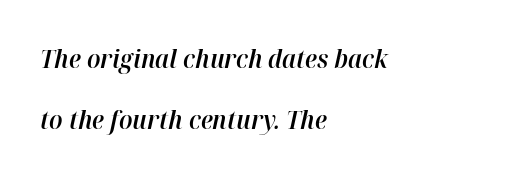
Q: Is the text bold? A: Semi-bold.
Q: Is the text italic (slanted)? A: Yes, it leans right by about 12 degrees.
Q: Is the text underlined? A: No.
Q: How is the paragraph aligned? A: Left-aligned.
Q: Is the spacing between letters normal or unusually wide? A: Normal.
Q: Is the spacing between lines tight, normal or loose? A: Loose.
